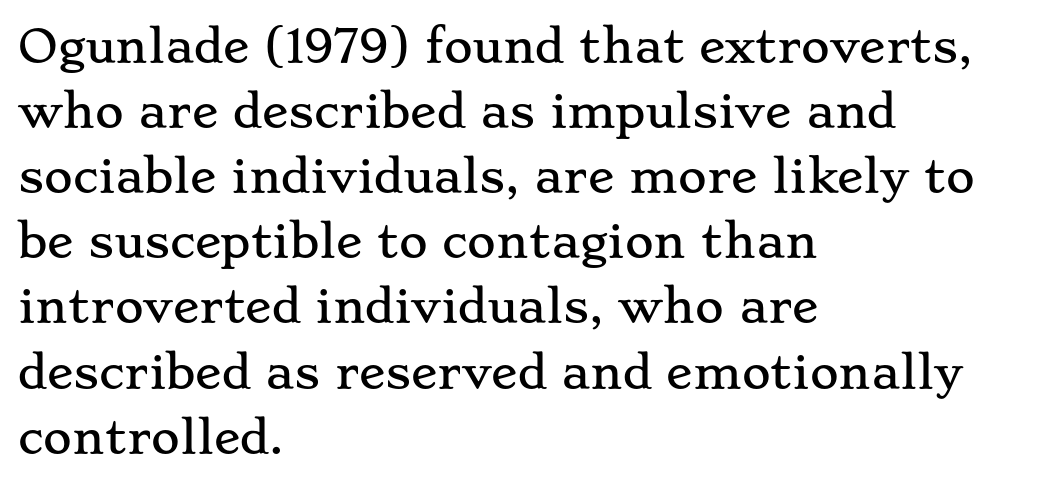
The image shows 44 px wide serif type, upright; set left-aligned, normal line spacing (1.48x), normal letter spacing, not underlined; low stroke contrast and a small x-height.
